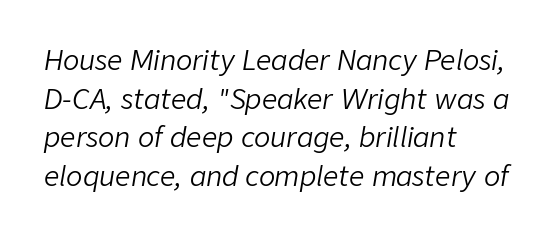
The image shows 27 px text type, italic (leaning right); set left-aligned, normal line spacing (1.43x), normal letter spacing, not underlined.
